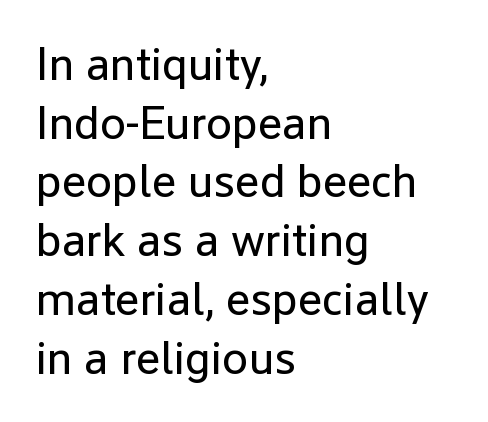
{"serif": "no", "italic": "no", "bold": "no", "weight": "regular", "width": "normal", "stroke_contrast": "low", "x_height": "medium", "monospaced": "no", "underline": "no", "align": "left", "line_spacing": "normal", "line_spacing_ratio": 1.25, "letter_spacing": "normal", "letter_spacing_em": 0.0, "glyph_px": 47}
